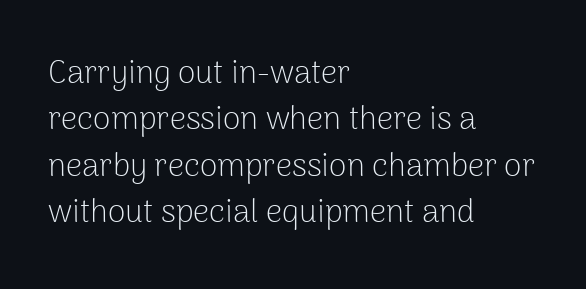
Q: Is the text bold? A: No.
Q: Is the text italic (slanted)? A: No, it is upright.
Q: Is the typeface a serif or a sans-serif typeface? A: Sans-serif.
Q: Is the text underlined? A: No.
Q: How is the paragraph aligned? A: Left-aligned.
Q: Is the spacing between letters normal or unusually wide? A: Normal.
Q: Is the spacing between lines tight, normal or loose? A: Normal.
Q: Width (condensed, normal, or wide)? A: Normal.
Q: Stroke contrast? A: Low.
Q: x-height? A: Medium.
Q: Monospaced? A: No.
